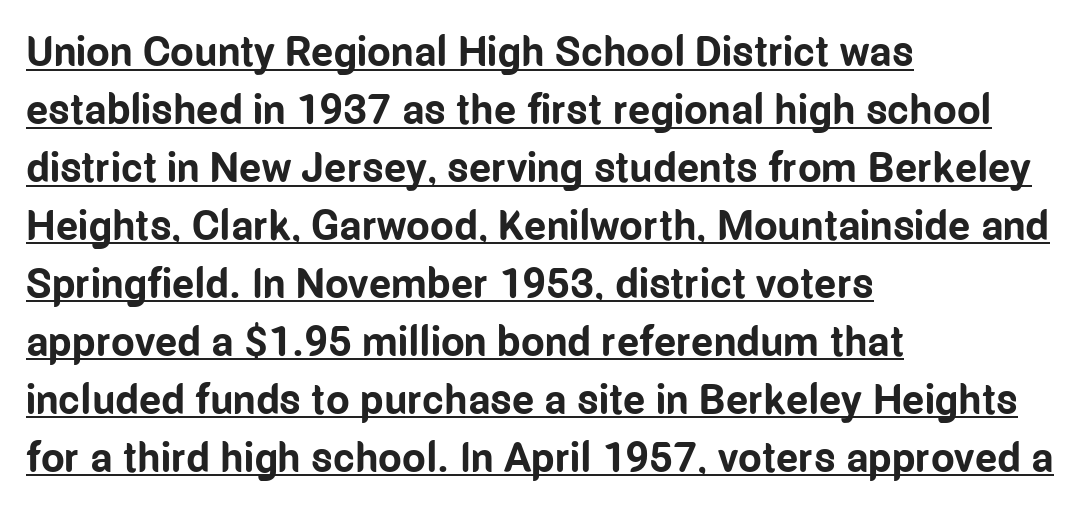
{"serif": "no", "italic": "no", "bold": "yes", "weight": "bold", "width": "condensed", "stroke_contrast": "low", "x_height": "medium", "monospaced": "no", "underline": "yes", "align": "left", "line_spacing": "normal", "line_spacing_ratio": 1.38, "letter_spacing": "normal", "letter_spacing_em": 0.0, "glyph_px": 42}
